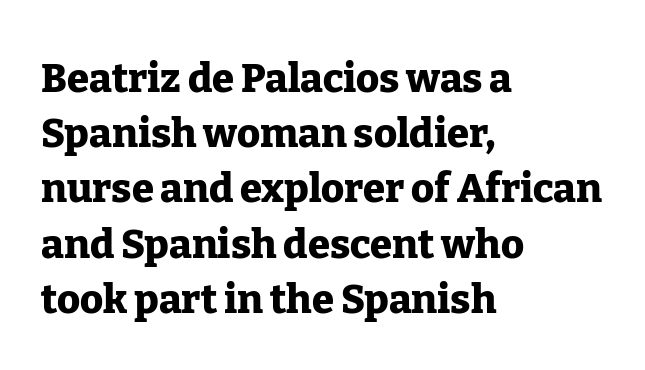
{"serif": "yes", "italic": "no", "bold": "yes", "weight": "heavy", "width": "normal", "stroke_contrast": "low", "x_height": "medium", "monospaced": "no", "underline": "no", "align": "left", "line_spacing": "normal", "line_spacing_ratio": 1.38, "letter_spacing": "normal", "letter_spacing_em": 0.0, "glyph_px": 40}
